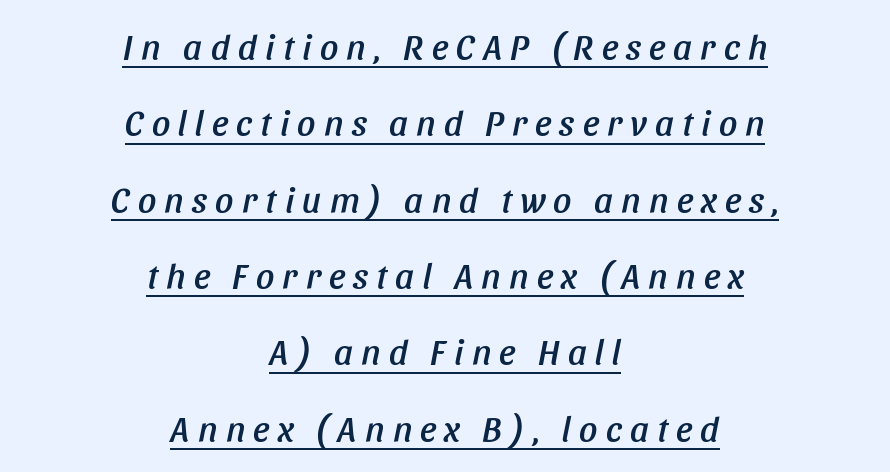
The line-height multiplier appears high, well above default. Line starts and ends both wander, symmetrically. The face used here has a pronounced slope to its letters. Like a heading marked for emphasis, these lines bear an underscore. Think of a printed novel: that variable character pitch is what you see here.
